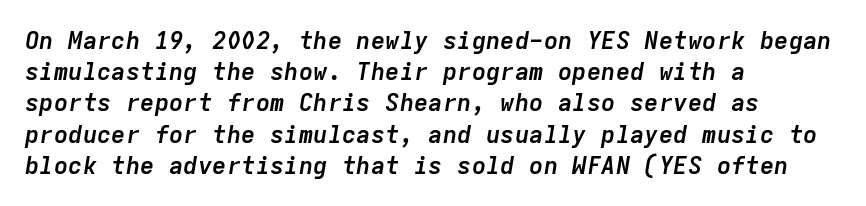
When letters slant like this, we call the style italic. The tracking reads as untouched default to a designer's eye. Does the leading feel generous? No, just average. Check under the words: just untouched page. This is heavy type, rendered in bold.
